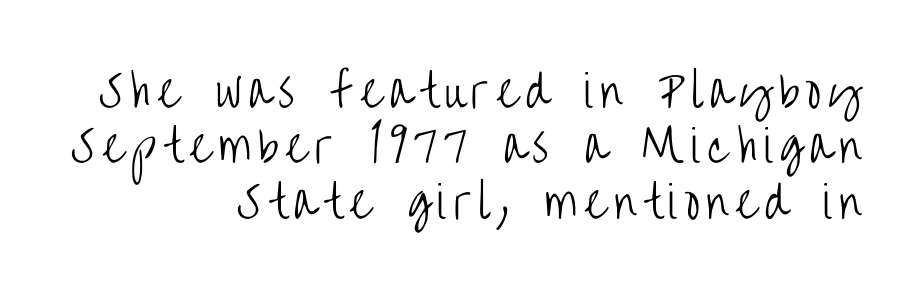
The image shows 44 px light, condensed sans-serif type, upright; set right-aligned, normal line spacing (1.26x), not underlined; low stroke contrast and a large x-height.
